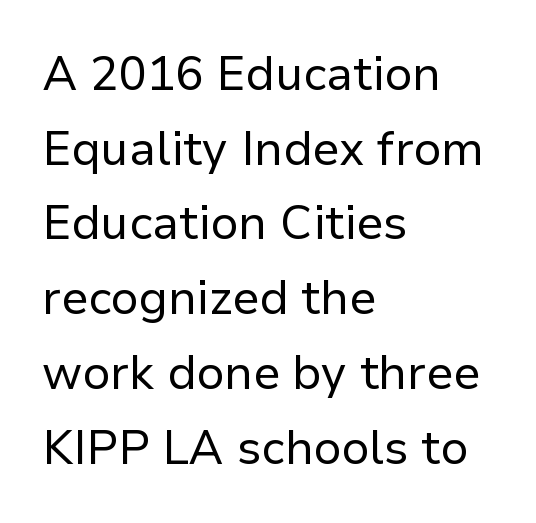
Posture: vertical. This sample is left-justified, so line endings fall wherever the words run out. These lines are rendered in a variable-pitch font. Notice how descenders clear the ascenders below comfortably — that's standard leading. Think standard paragraph weight, or any step lighter than that. Check the space under the baseline: it is left empty.
